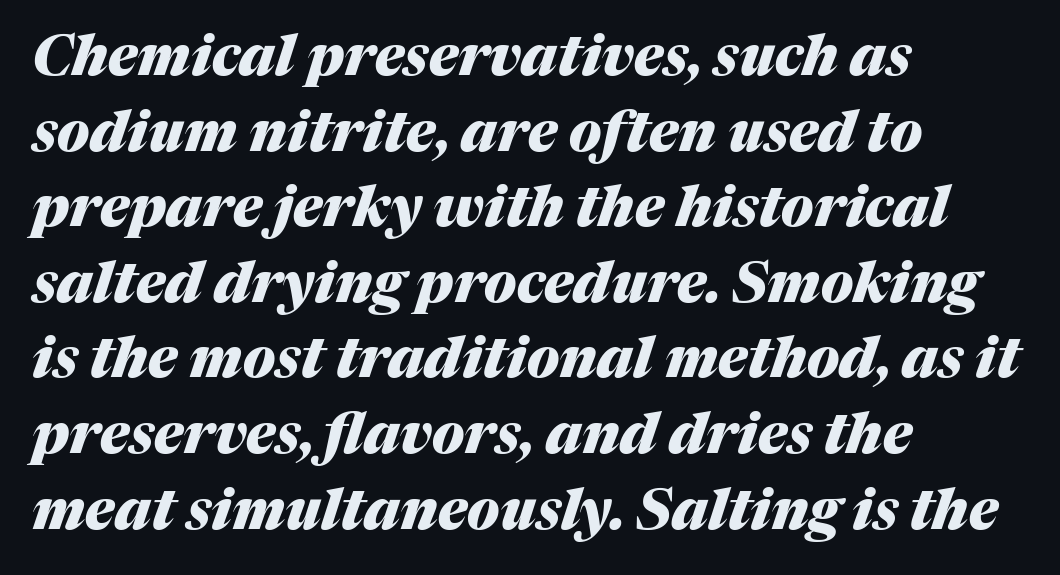
These words are printed bold, with thick strokes throughout. Standard letterfit; no display-style spreading of the glyphs. The words here are not underlined. If you drew a ruler down the left edge, every line would touch it. Proportional: the letters do not fall into vertical columns.
